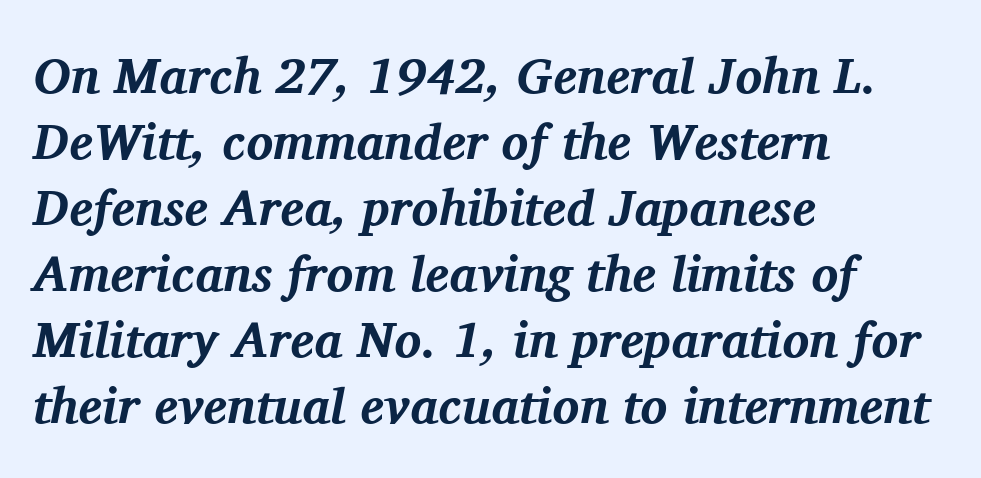
{"serif": "yes", "italic": "yes", "lean": "right", "slant_degrees": 11, "bold": "yes", "weight": "bold", "width": "normal", "stroke_contrast": "medium", "x_height": "medium", "monospaced": "no", "underline": "no", "align": "left", "line_spacing": "normal", "line_spacing_ratio": 1.32, "letter_spacing": "normal", "letter_spacing_em": 0.0, "glyph_px": 50}
